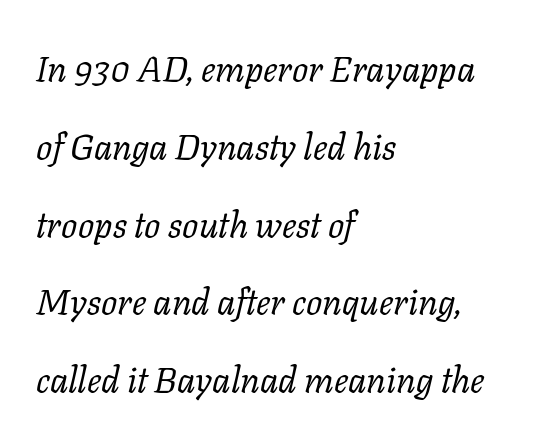
Any mark beneath the type? The region is blank. Rows of type keep a wide berth in the vertical direction. This sample uses plain, unmodified letter spacing. The letters advance in unequal steps, a hallmark of proportional type.
